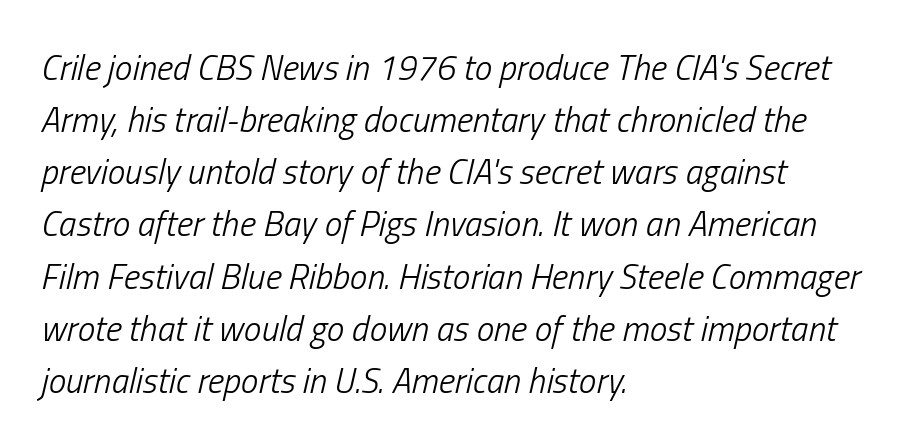
The image shows 35 px light, condensed type, italic (leaning right); set left-aligned, normal line spacing (1.49x), normal letter spacing, not underlined; low stroke contrast and a medium x-height.
